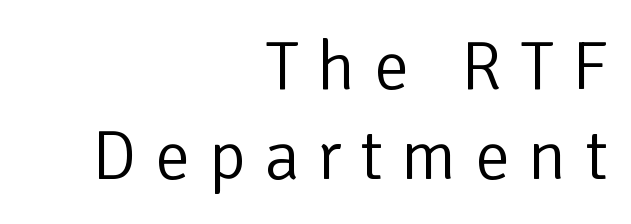
Q: Is the text bold? A: No.
Q: Is the text italic (slanted)? A: No, it is upright.
Q: Is the typeface a serif or a sans-serif typeface? A: Sans-serif.
Q: Is the text underlined? A: No.
Q: How is the paragraph aligned? A: Right-aligned.
Q: Is the spacing between letters normal or unusually wide? A: Unusually wide.
Q: Is the spacing between lines tight, normal or loose? A: Normal.
Q: Width (condensed, normal, or wide)? A: Normal.
Q: Stroke contrast? A: Low.
Q: x-height? A: Medium.
Q: Monospaced? A: No.
